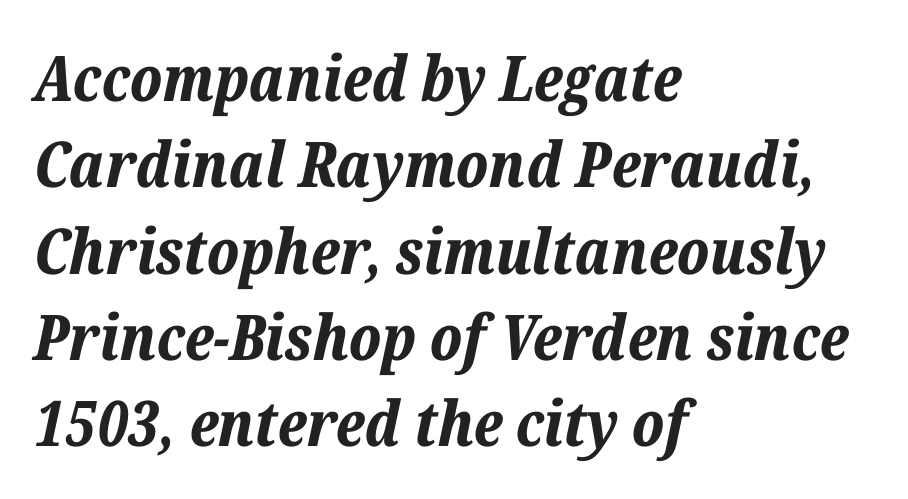
Quick note: italic. Does the leading feel generous? No, just average. The face used here is proportionally spaced, like ordinary book or web type. Heft: maximum for text — a bold. Compared with a centered layout, this one pins lines to the left instead. The words here are not underlined.
